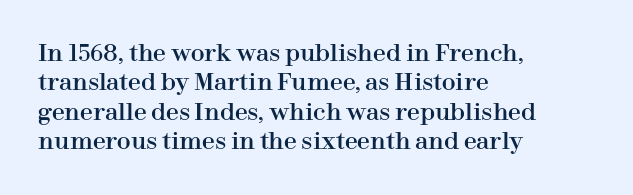
Q: Is the text italic (slanted)? A: No, it is upright.
Q: Is the text underlined? A: No.
Q: How is the paragraph aligned? A: Left-aligned.
Q: Is the spacing between letters normal or unusually wide? A: Normal.
Q: Is the spacing between lines tight, normal or loose? A: Normal.
